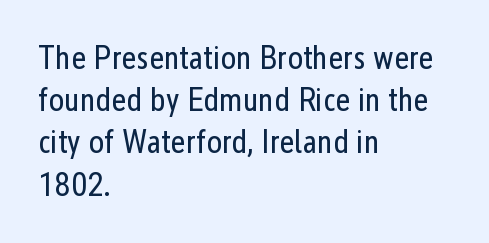
{"serif": "no", "italic": "no", "bold": "no", "weight": "regular", "width": "condensed", "stroke_contrast": "low", "x_height": "medium", "monospaced": "no", "underline": "no", "align": "left", "line_spacing": "normal", "line_spacing_ratio": 1.28, "letter_spacing": "normal", "letter_spacing_em": 0.0, "glyph_px": 33}
